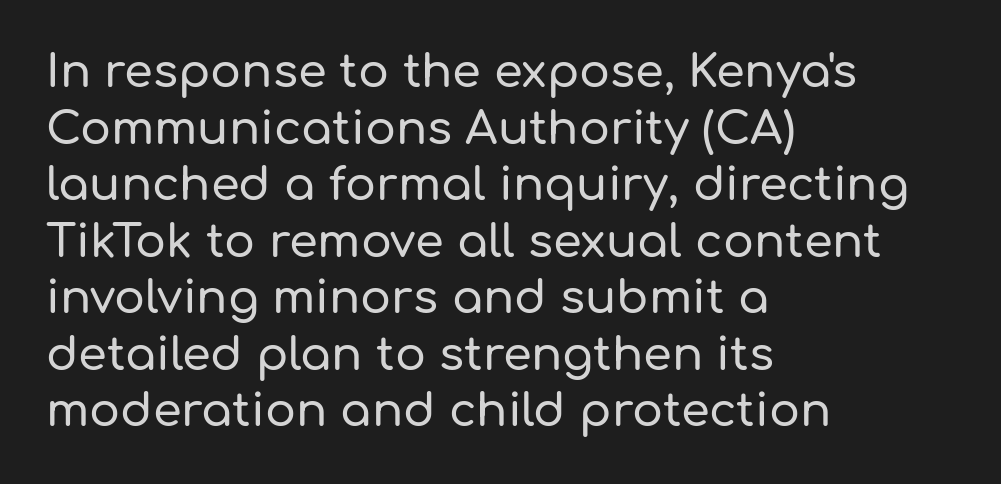
The image shows 46 px sans-serif type, upright; set left-aligned, line spacing 1.23x, normal letter spacing, not underlined; low stroke contrast and a medium x-height.
